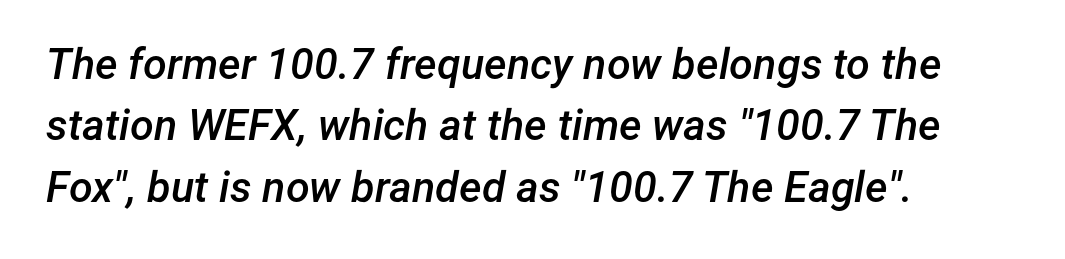
How would I describe the line gaps? Plain and ordinary. Descenders hang freely into open space. Is this a fixed-width face? No — the glyphs have proportional, varying widths. Alignment: flush left.
